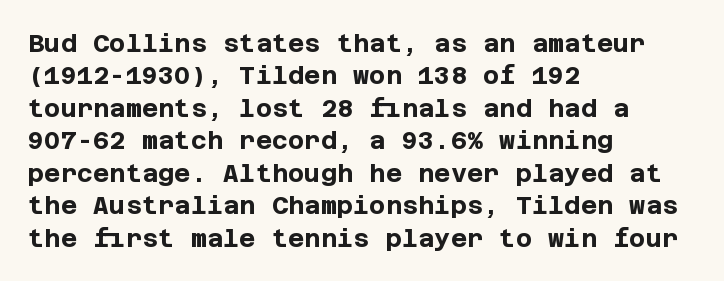
Q: Is the text bold? A: Yes.
Q: Is the text italic (slanted)? A: No, it is upright.
Q: Is the text underlined? A: No.
Q: How is the paragraph aligned? A: Left-aligned.
Q: Is the spacing between letters normal or unusually wide? A: Normal.
Q: Is the spacing between lines tight, normal or loose? A: Normal.
